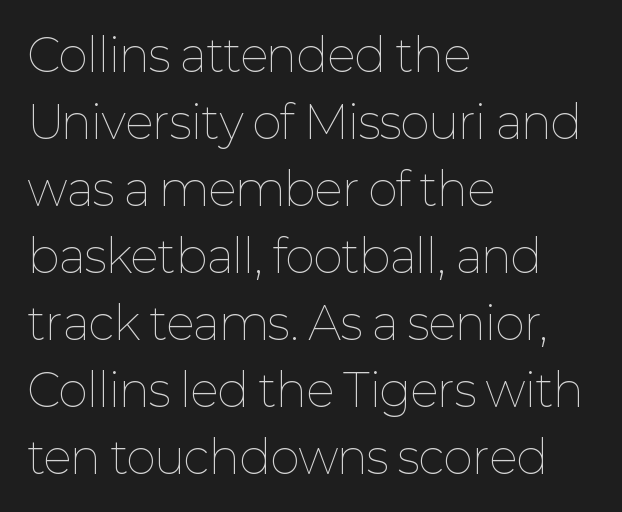
The image shows 45 px thin type, upright; set left-aligned, normal line spacing (1.49x), normal letter spacing, not underlined; low stroke contrast and a medium x-height.
